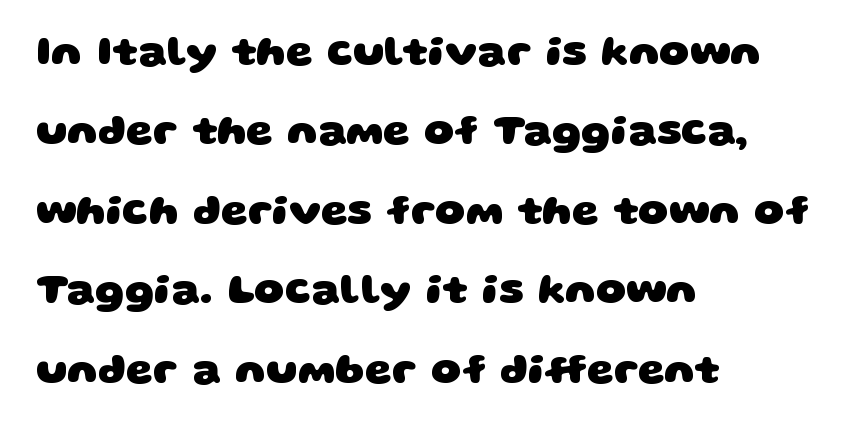
The letters carry no serifs — their stems end cleanly without finishing strokes. Nothing unusual about the tracking: characters are spaced as the font intends. Decoration check: the copy has no underline. Weight: bold. Spacing verdict: proportional, widths tailored to each character. Teacher's note: observe the even left margin — that is flush-left alignment.
